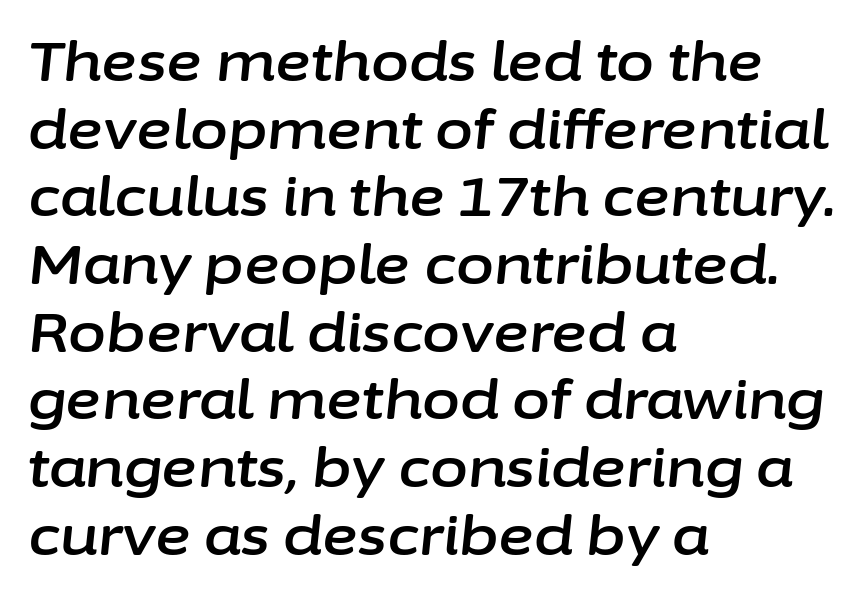
The image shows 55 px text type, italic (leaning right); set left-aligned, line spacing 1.23x, normal letter spacing, not underlined; low stroke contrast and a medium x-height.
